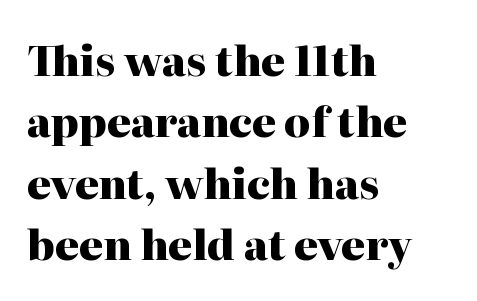
Q: Is the text bold? A: Yes.
Q: Is the text italic (slanted)? A: No, it is upright.
Q: Is the typeface a serif or a sans-serif typeface? A: Serif.
Q: Is the text underlined? A: No.
Q: How is the paragraph aligned? A: Left-aligned.
Q: Is the spacing between letters normal or unusually wide? A: Normal.
Q: Is the spacing between lines tight, normal or loose? A: Normal.
Q: Width (condensed, normal, or wide)? A: Normal.
Q: Stroke contrast? A: High.
Q: x-height? A: Medium.
Q: Monospaced? A: No.
